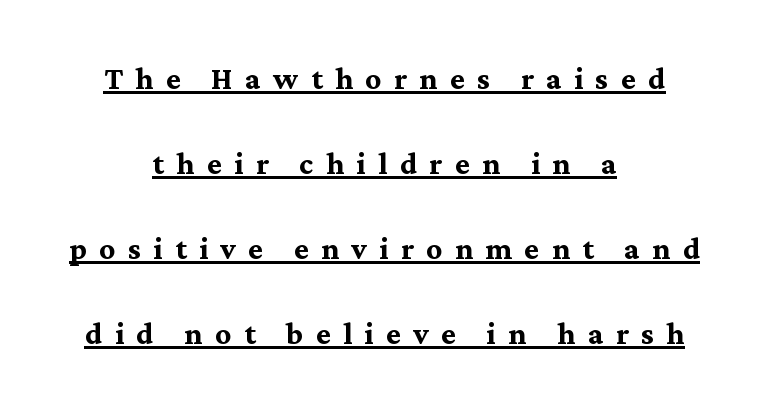
This is the regular roman posture of the typeface. This block would shrink considerably if given ordinary leading; it's expanded now. The rendering shows small feet on the letterforms — a serif design. A continuous stroke trails under the words, as in a hyperlink. Thick stems and heavy bowls — unmistakably bold. The rendering uses natural spacing where letterforms have individual widths.
